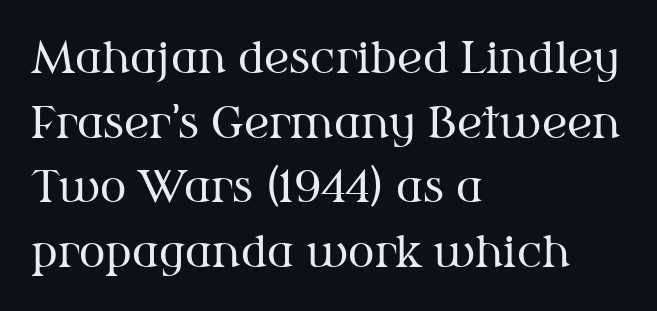
The image shows 44 px regular-weight serif type, upright; set left-aligned, normal line spacing (1.47x), normal letter spacing, not underlined; medium stroke contrast and a medium x-height.
